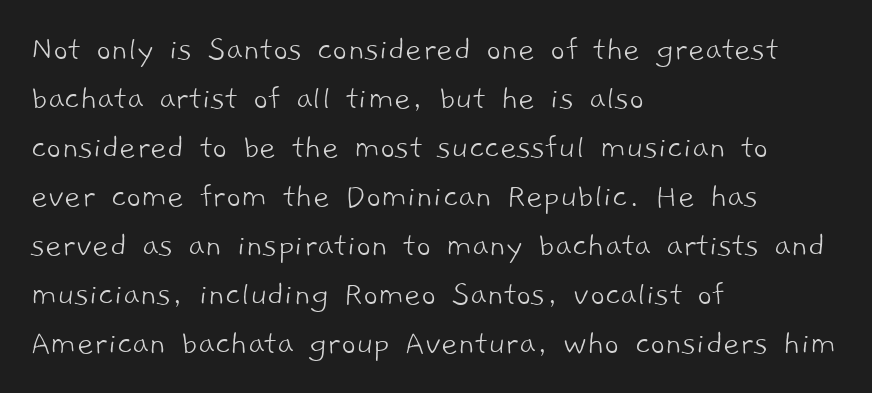
Q: Is the text bold? A: No.
Q: Is the typeface a serif or a sans-serif typeface? A: Sans-serif.
Q: Is the text underlined? A: No.
Q: How is the paragraph aligned? A: Left-aligned.
Q: Is the spacing between letters normal or unusually wide? A: Normal.
Q: Is the spacing between lines tight, normal or loose? A: Normal.
Q: Width (condensed, normal, or wide)? A: Normal.
Q: Stroke contrast? A: Low.
Q: x-height? A: Medium.
Q: Monospaced? A: No.
